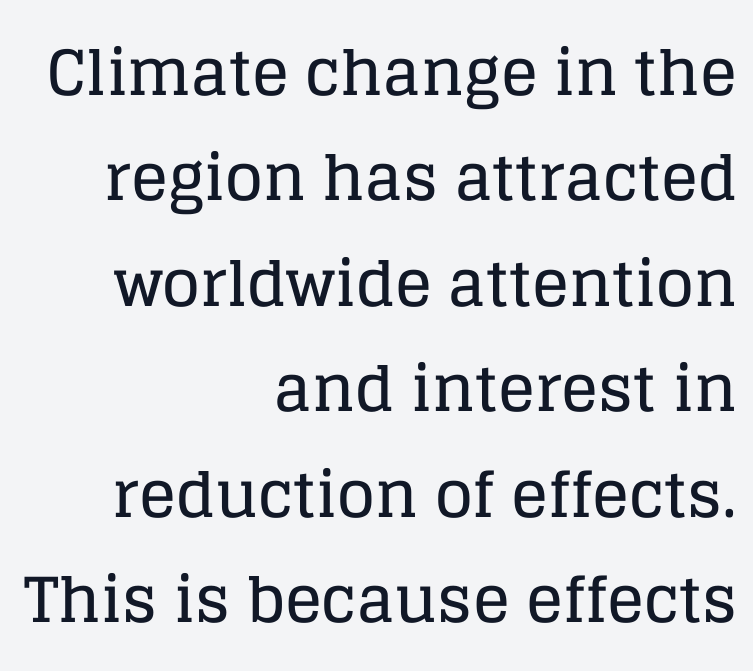
{"serif": "yes", "italic": "no", "width": "normal", "stroke_contrast": "low", "x_height": "large", "monospaced": "no", "underline": "no", "align": "right", "line_spacing": "normal", "line_spacing_ratio": 1.7, "letter_spacing": "normal", "letter_spacing_em": 0.0, "glyph_px": 62}
